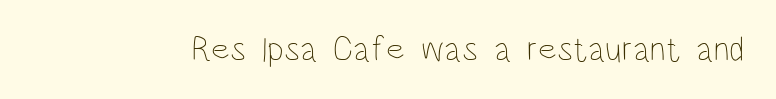
Q: Is the text bold? A: No.
Q: Is the text italic (slanted)? A: No, it is upright.
Q: Is the text underlined? A: No.
Q: Is the spacing between letters normal or unusually wide? A: Normal.
Q: Width (condensed, normal, or wide)? A: Condensed.
Q: Stroke contrast? A: Low.
Q: x-height? A: Large.
Q: Monospaced? A: No.
